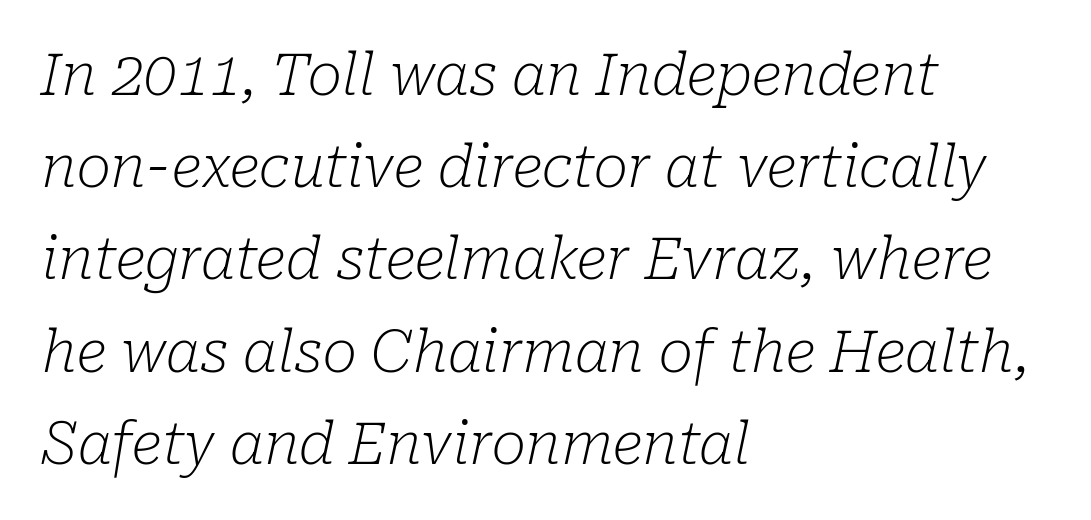
Q: Is the text bold? A: No.
Q: Is the text italic (slanted)? A: Yes, it leans right by about 10 degrees.
Q: Is the typeface a serif or a sans-serif typeface? A: Serif.
Q: Is the text underlined? A: No.
Q: How is the paragraph aligned? A: Left-aligned.
Q: Is the spacing between letters normal or unusually wide? A: Normal.
Q: Is the spacing between lines tight, normal or loose? A: Normal.
Q: Width (condensed, normal, or wide)? A: Normal.
Q: Stroke contrast? A: Low.
Q: x-height? A: Medium.
Q: Monospaced? A: No.
